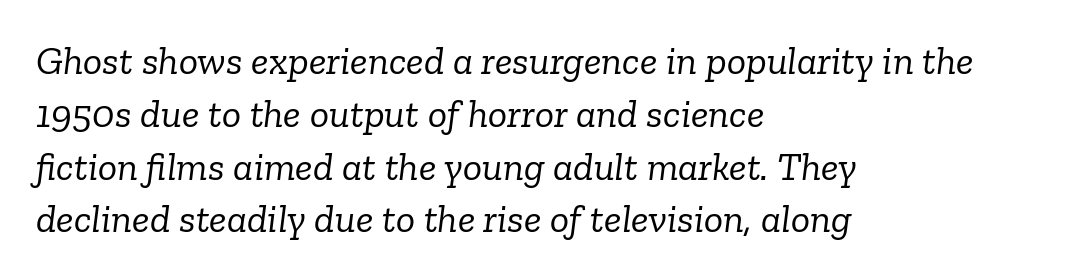
The image shows 40 px light serif type, italic (leaning right); set left-aligned, normal line spacing (1.32x), normal letter spacing, not underlined; low stroke contrast and a medium x-height.
